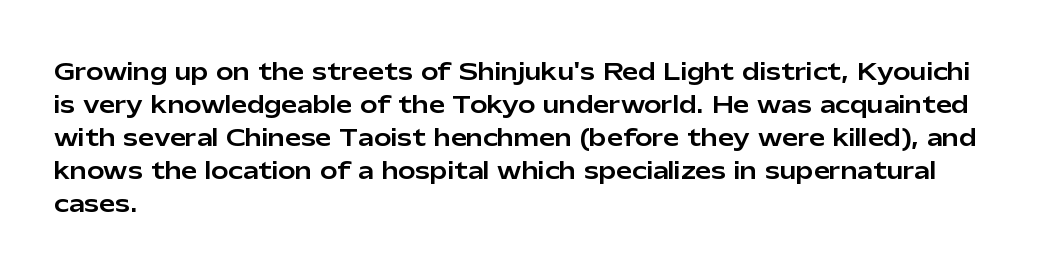
The image shows 23 px text type, upright; set left-aligned, normal line spacing (1.44x), normal letter spacing, not underlined.
